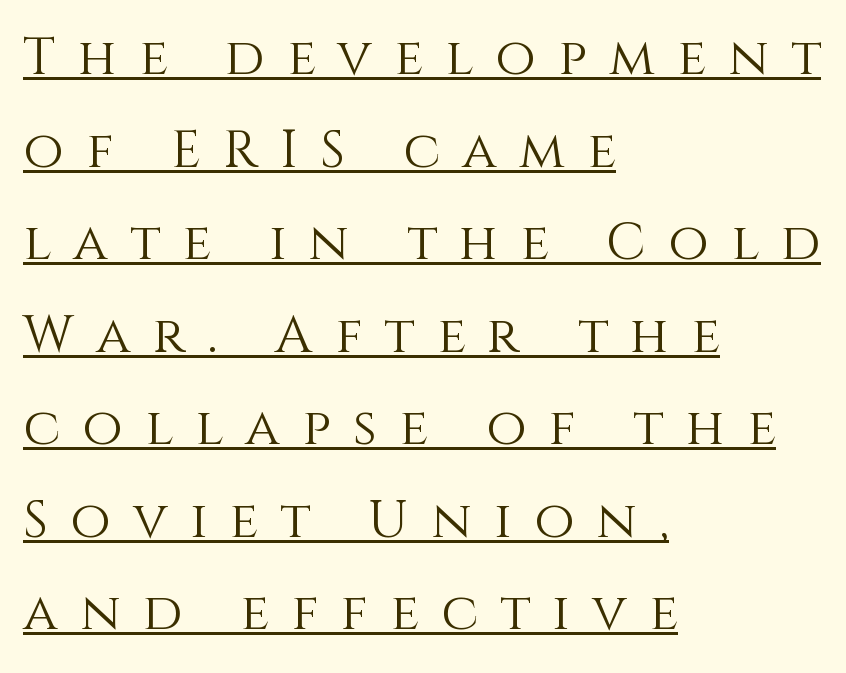
The text block is weighted toward the left margin, trailing off unevenly rightward. Every stem runs plumb, perpendicular to the baseline. Does a line run under the words? Yes, clearly. Do the characters align in a grid? No, the font is proportional. Each stroke keeps to a modest, everyday thickness or less. Inter-character spacing is expanded well beyond the font's built-in metrics.
